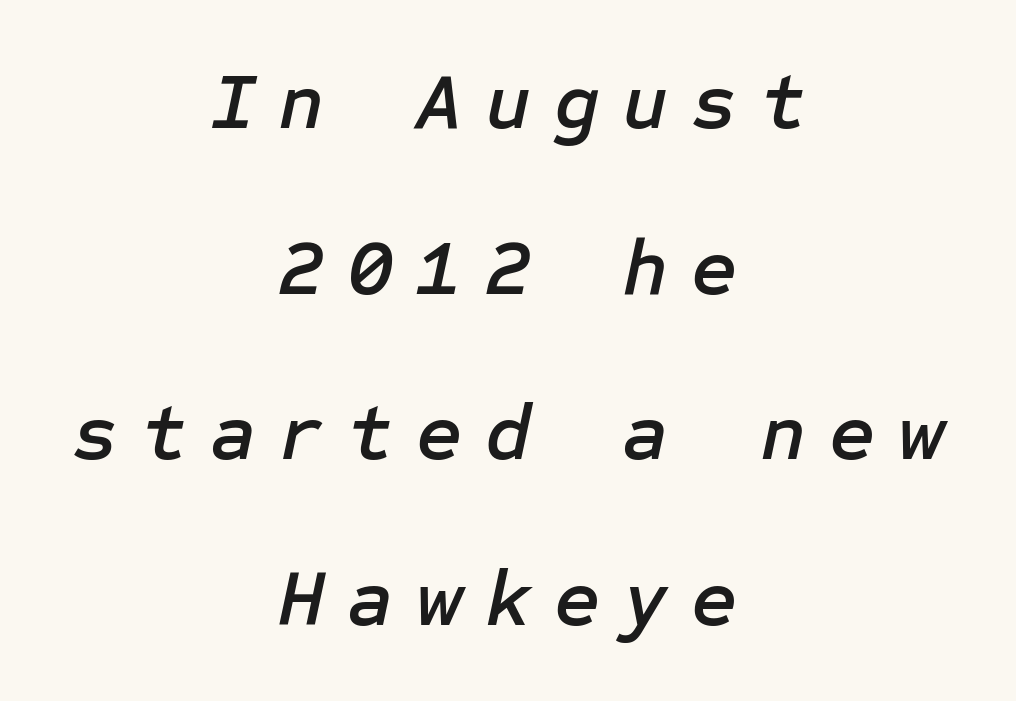
The image shows 80 px text type, italic (leaning right); set centered, loose line spacing (2.07x), unusually wide letter spacing (+0.28 em), not underlined; low stroke contrast and a medium x-height.
